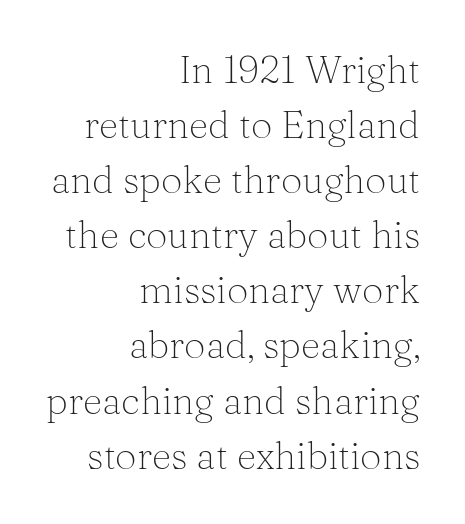
{"serif": "yes", "italic": "no", "bold": "no", "weight": "light", "width": "normal", "stroke_contrast": "medium", "x_height": "medium", "monospaced": "no", "underline": "no", "align": "right", "line_spacing": "normal", "line_spacing_ratio": 1.45, "letter_spacing": "normal", "letter_spacing_em": 0.0, "glyph_px": 38}
